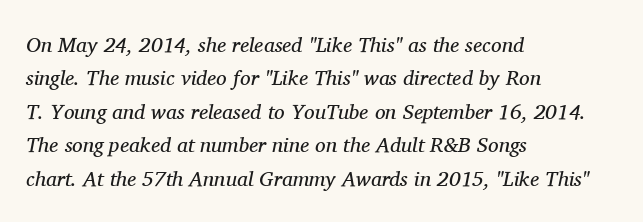
Has an underline been added? It has not. The letters are slanted; this is an italic face. Regular leading. The typesetting does not lean heavy: it is not bold. The tracking reads as untouched default to a designer's eye. If you drew a ruler down the left edge, every line would touch it.
